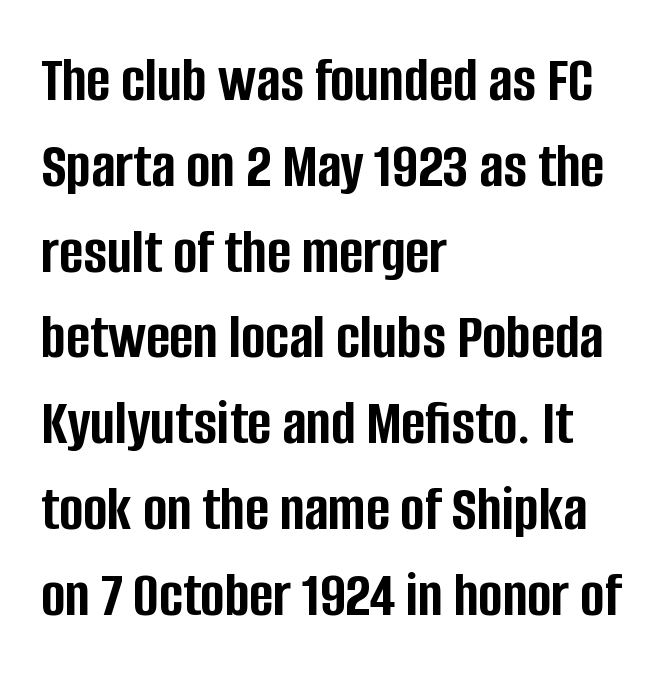
{"serif": "no", "italic": "no", "bold": "yes", "weight": "semibold", "width": "condensed", "stroke_contrast": "low", "x_height": "large", "monospaced": "no", "underline": "no", "align": "left", "line_spacing": "normal", "line_spacing_ratio": 1.32, "letter_spacing": "normal", "letter_spacing_em": 0.0, "glyph_px": 65}
